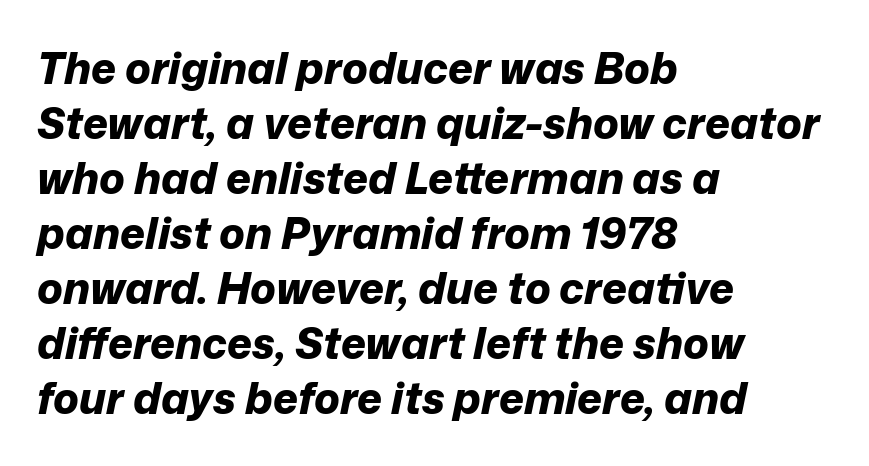
The specimen reads as italic at a glance. You could not count columns in this text — the font is proportionally spaced. Between one letter and the next there's only the usual sliver of space. Strong, thick strokes mark this as bold type.
